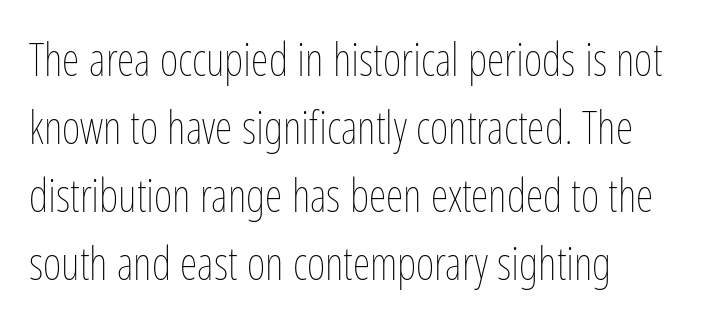
{"italic": "no", "bold": "no", "weight": "thin", "width": "condensed", "stroke_contrast": "low", "x_height": "medium", "monospaced": "no", "underline": "no", "line_spacing": "normal", "line_spacing_ratio": 1.51, "letter_spacing": "normal", "letter_spacing_em": 0.0, "glyph_px": 45}
